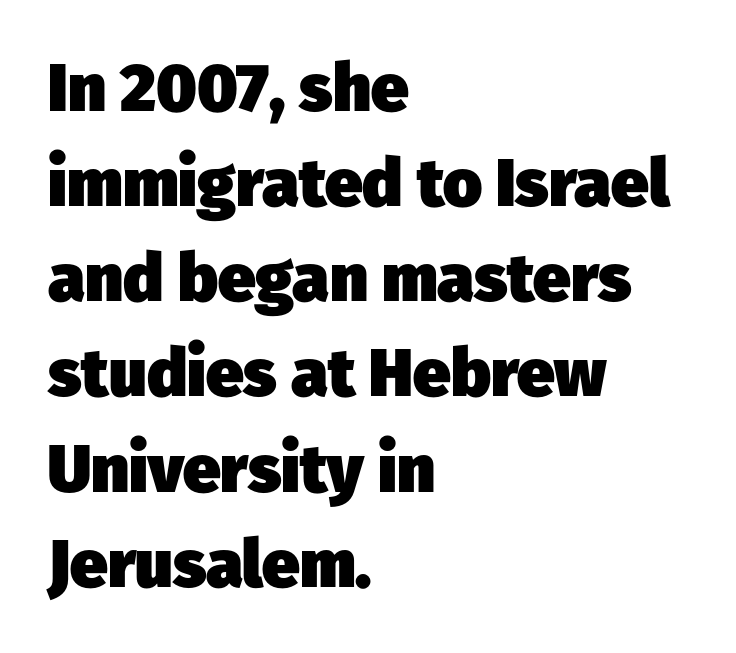
Q: Is the text bold? A: Yes.
Q: Is the typeface a serif or a sans-serif typeface? A: Sans-serif.
Q: Is the text underlined? A: No.
Q: How is the paragraph aligned? A: Left-aligned.
Q: Is the spacing between letters normal or unusually wide? A: Normal.
Q: Is the spacing between lines tight, normal or loose? A: Normal.
Q: Width (condensed, normal, or wide)? A: Normal.
Q: Stroke contrast? A: Low.
Q: x-height? A: Medium.
Q: Monospaced? A: No.
